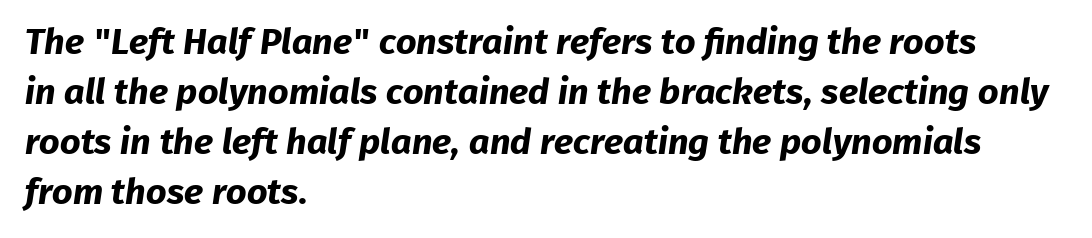
{"serif": "no", "bold": "yes", "weight": "bold", "width": "normal", "stroke_contrast": "low", "x_height": "medium", "monospaced": "no", "underline": "no", "align": "left", "line_spacing": "normal", "line_spacing_ratio": 1.39, "letter_spacing": "normal", "letter_spacing_em": 0.0, "glyph_px": 36}
